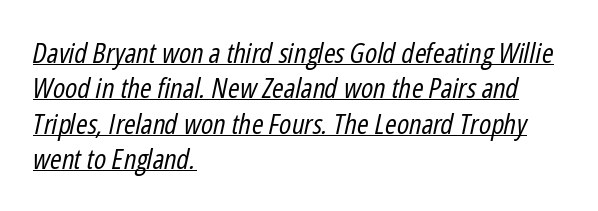
Q: Is the text bold? A: No.
Q: Is the text italic (slanted)? A: Yes, it leans right by about 12 degrees.
Q: Is the text underlined? A: Yes.
Q: How is the paragraph aligned? A: Left-aligned.
Q: Is the spacing between letters normal or unusually wide? A: Normal.
Q: Is the spacing between lines tight, normal or loose? A: Normal.
Q: Width (condensed, normal, or wide)? A: Condensed.
Q: Stroke contrast? A: Low.
Q: x-height? A: Medium.
Q: Monospaced? A: No.
